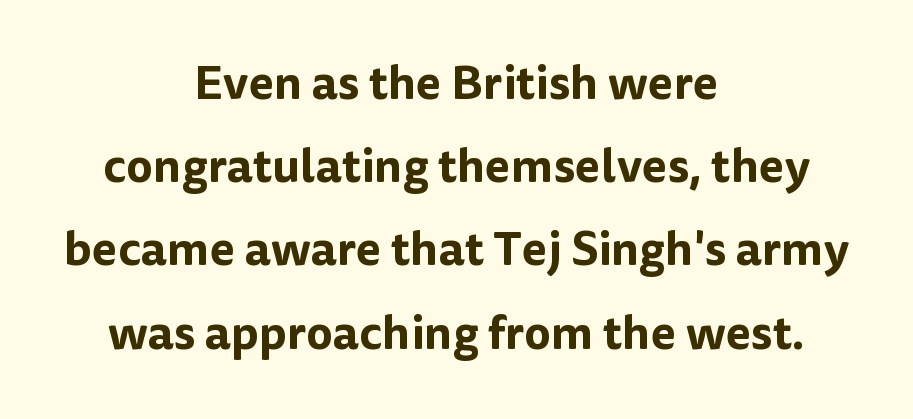
The image shows 47 px sans-serif type, upright; set centered, line spacing 1.77x, normal letter spacing, not underlined; low stroke contrast and a medium x-height.
